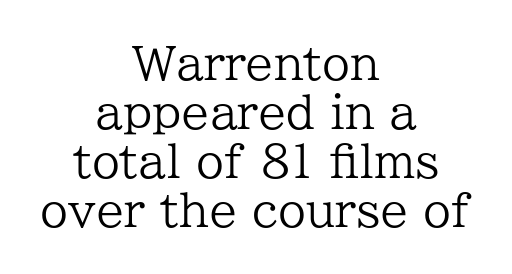
{"serif": "yes", "italic": "no", "bold": "no", "weight": "regular", "width": "normal", "stroke_contrast": "low", "x_height": "medium", "monospaced": "no", "underline": "no", "align": "center", "line_spacing": "tight", "line_spacing_ratio": 1.09, "letter_spacing": "normal", "letter_spacing_em": 0.0, "glyph_px": 45}
